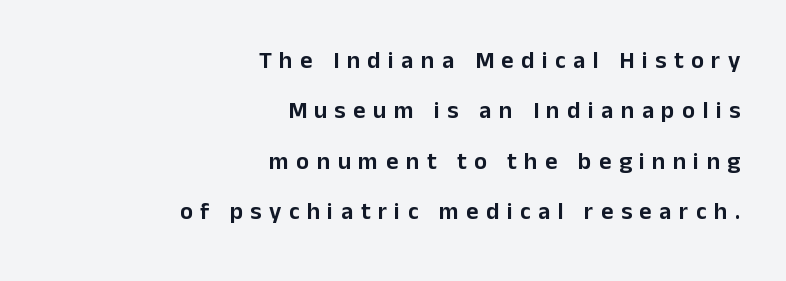
{"italic": "no", "underline": "no", "align": "right", "line_spacing": "loose", "line_spacing_ratio": 2.1, "letter_spacing": "wide", "letter_spacing_em": 0.31, "glyph_px": 24}
